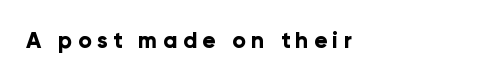
The image shows 22 px bold type, upright; set unusually wide letter spacing (+0.25 em), not underlined.
